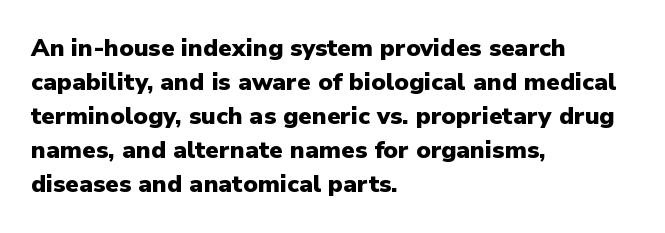
{"italic": "no", "bold": "yes", "underline": "no", "align": "left", "line_spacing": "normal", "line_spacing_ratio": 1.42, "letter_spacing": "normal", "letter_spacing_em": 0.0, "glyph_px": 24}
